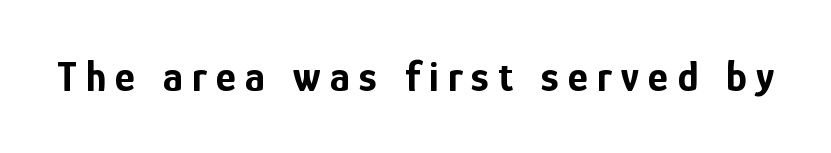
Q: Is the text bold? A: Yes.
Q: Is the text italic (slanted)? A: No, it is upright.
Q: Is the typeface a serif or a sans-serif typeface? A: Sans-serif.
Q: Is the text underlined? A: No.
Q: Is the spacing between letters normal or unusually wide? A: Unusually wide.
Q: Width (condensed, normal, or wide)? A: Condensed.
Q: Stroke contrast? A: Low.
Q: x-height? A: Medium.
Q: Monospaced? A: No.
